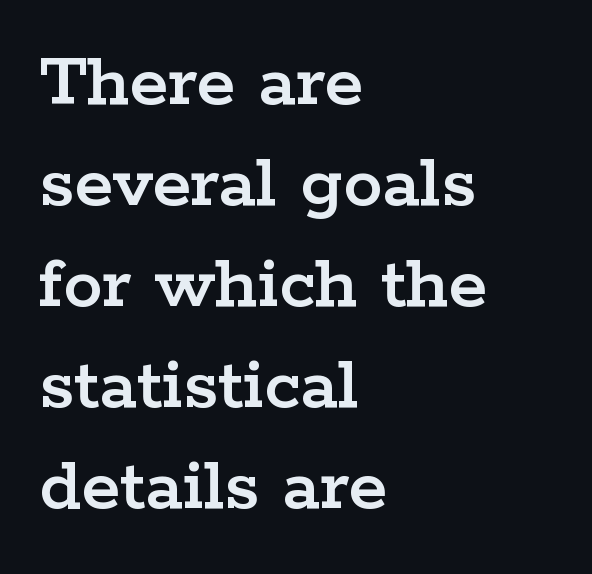
{"serif": "yes", "italic": "no", "width": "wide", "stroke_contrast": "low", "x_height": "medium", "monospaced": "no", "underline": "no", "align": "left", "line_spacing": "normal", "line_spacing_ratio": 1.28, "letter_spacing": "normal", "letter_spacing_em": 0.0, "glyph_px": 79}
